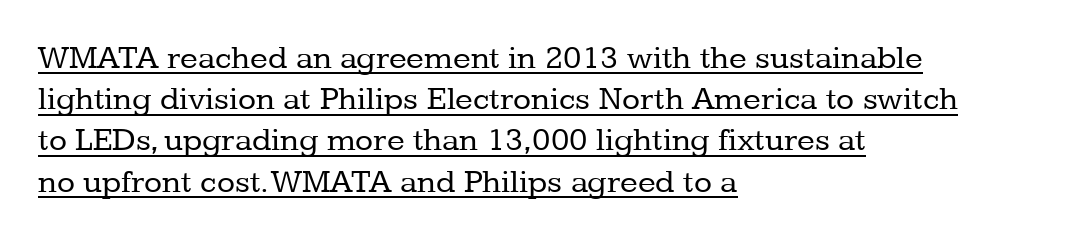
The image shows 33 px regular-weight serif type, upright; set left-aligned, normal line spacing (1.25x), normal letter spacing, underlined; low stroke contrast and a medium x-height.
